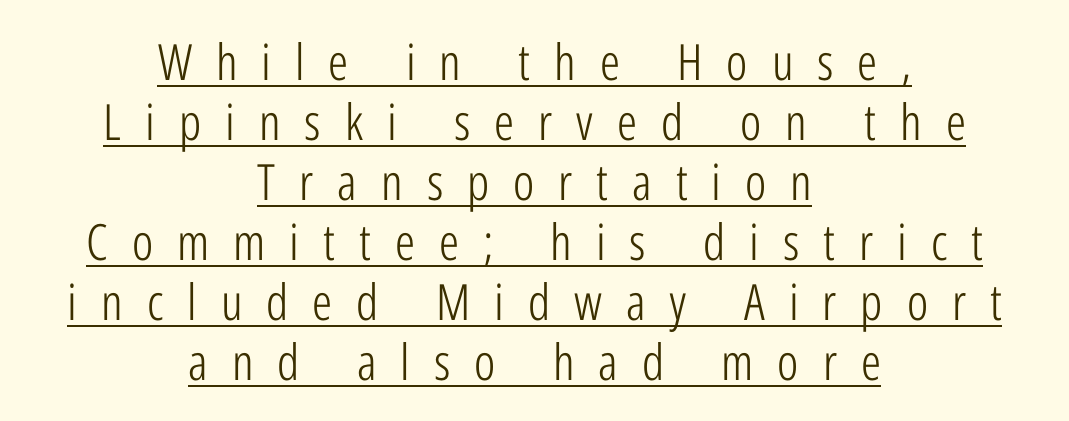
Q: Is the text bold? A: No.
Q: Is the text italic (slanted)? A: No, it is upright.
Q: Is the typeface a serif or a sans-serif typeface? A: Sans-serif.
Q: Is the text underlined? A: Yes.
Q: How is the paragraph aligned? A: Centered.
Q: Is the spacing between letters normal or unusually wide? A: Unusually wide.
Q: Width (condensed, normal, or wide)? A: Condensed.
Q: Stroke contrast? A: Low.
Q: x-height? A: Medium.
Q: Monospaced? A: No.
